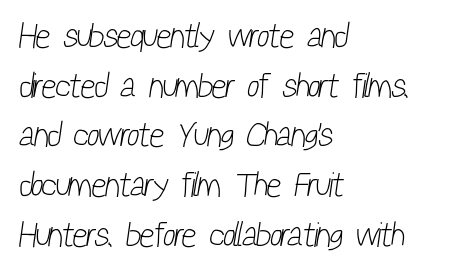
Characters follow at the spacing the type designer built in. A typesetter would call this leading conventional body-copy spacing. Examine the stroke ends and you'll find no serifs. The rendering uses natural spacing where letterforms have individual widths.
